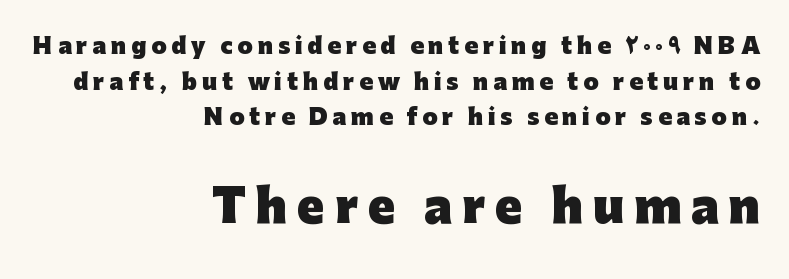
Q: Is the text bold? A: Yes.
Q: Is the text italic (slanted)? A: No, it is upright.
Q: Is the typeface a serif or a sans-serif typeface? A: Sans-serif.
Q: Is the text underlined? A: No.
Q: How is the paragraph aligned? A: Right-aligned.
Q: Is the spacing between letters normal or unusually wide? A: Unusually wide.
Q: Is the spacing between lines tight, normal or loose? A: Normal.
Q: Which block of text is set in a larger size, the first (top) or the second (bottom)? A: The second (bottom) one.
Q: Width (condensed, normal, or wide)? A: Normal.
Q: Stroke contrast? A: Low.
Q: x-height? A: Medium.
Q: Monospaced? A: No.
